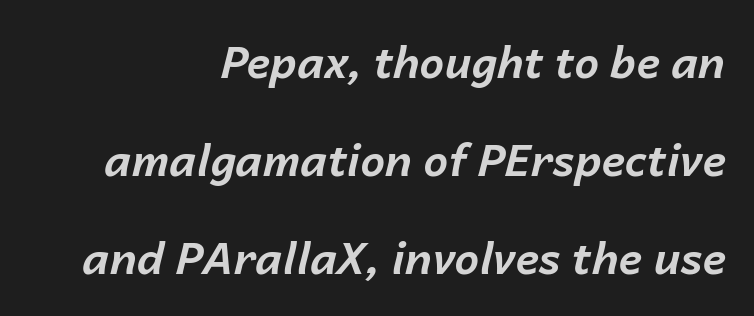
Q: Is the text bold? A: Yes.
Q: Is the text italic (slanted)? A: Yes, it leans right by about 14 degrees.
Q: Is the text underlined? A: No.
Q: How is the paragraph aligned? A: Right-aligned.
Q: Is the spacing between letters normal or unusually wide? A: Normal.
Q: Is the spacing between lines tight, normal or loose? A: Loose.
Q: Width (condensed, normal, or wide)? A: Normal.
Q: Stroke contrast? A: Low.
Q: x-height? A: Medium.
Q: Monospaced? A: No.
